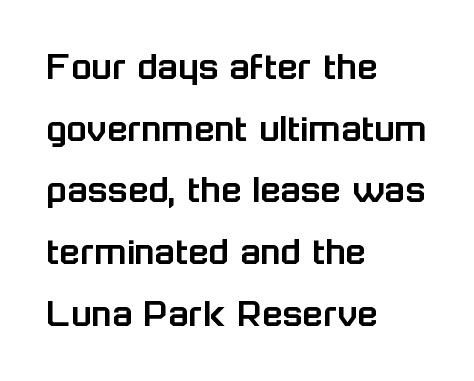
Every character sits straight up, as roman type does. In terms of letterform style, serifs are entirely absent. Where is the straight margin? On the left. Baseline-to-baseline distance is the conventional proportion of letter height. Looks like regular typesetting: each glyph gets only the width it needs.
